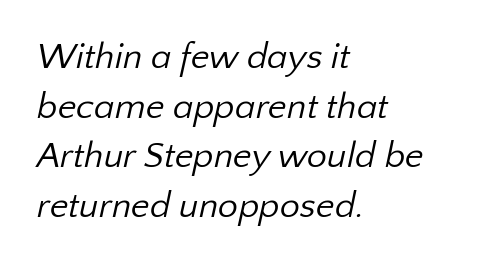
The image shows 36 px regular-weight sans-serif type; set left-aligned, normal line spacing (1.38x), normal letter spacing, not underlined; low stroke contrast and a medium x-height.
